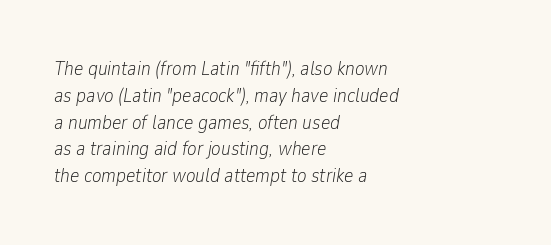
Glance below the letters and you will spot only blank space. Casual observation: everything's shoved over to the left. Look at the tracking — it's just the regular setting, nothing added. On a weight scale, this lands at 450 or below. Students, observe: this is what conventionally led text looks like.
